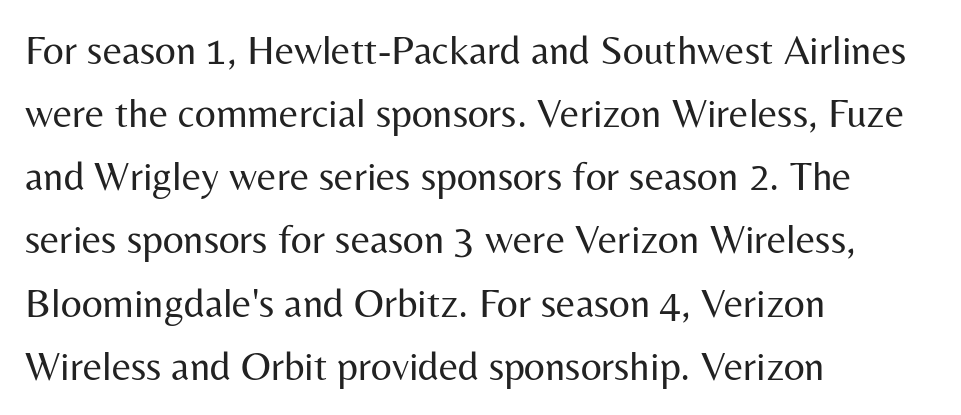
The face used here is proportionally spaced, like ordinary book or web type. The setting favours the left margin, as ordinary paragraphs usually do. The space between consecutive lines is moderate. In terms of letterform style, serifs are entirely absent. If you drew a line through each stem, it would be perfectly vertical.
